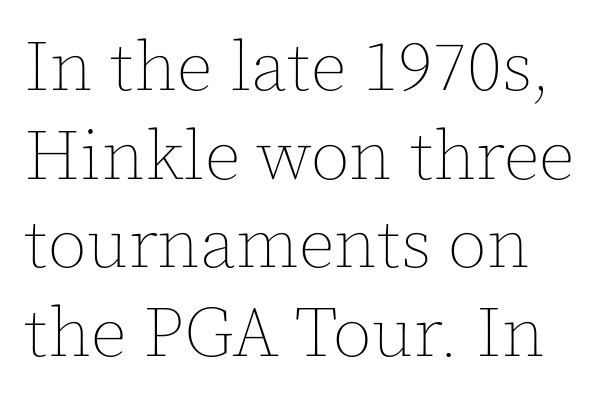
{"italic": "no", "bold": "no", "weight": "thin", "width": "normal", "x_height": "medium", "monospaced": "no", "underline": "no", "align": "left", "line_spacing": "normal", "line_spacing_ratio": 1.25, "letter_spacing": "normal", "letter_spacing_em": 0.0, "glyph_px": 71}
